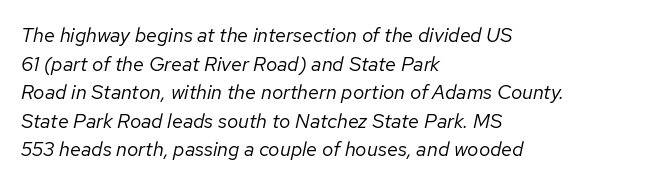
Each new line begins a customary step beneath the previous one. No chunkiness to these letters — they're not bold. Unmarked baselines from the first word to the last. Is the letter spacing exaggerated? No — it looks like the ordinary default.
